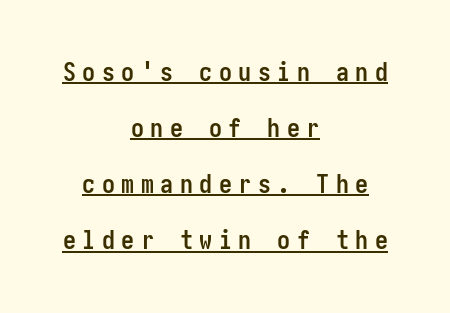
Vertical strokes here are truly vertical. Honestly, the rows look like they've been pulled way apart. Tracking here is generous; glyphs stand well apart from one another. If you folded the block vertically in half, each line would mirror itself in length. Has an underline been added? It has. The sample has been set heavy, in full bold.
